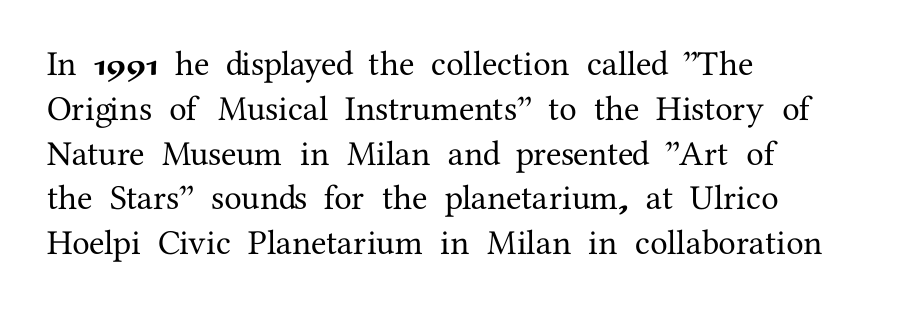
Normally led — the rows are evenly, conventionally spaced. Leftover space on each line is placed entirely after the last word. Look at the bottom of the vertical strokes: they flare into serifs here. The space beneath each line is pristine and unruled. Looks like regular typesetting: each glyph gets only the width it needs.
